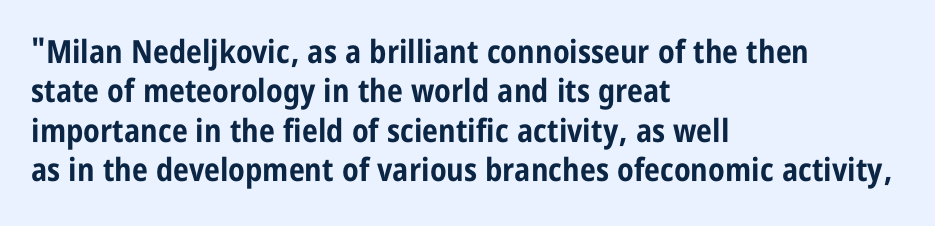
Teacher's note: observe the even left margin — that is flush-left alignment. Bare-footed words on every line. The typesetting leans heavy: a genuine bold. Is the letter spacing exaggerated? No — it looks like the ordinary default. Style check: upright.
